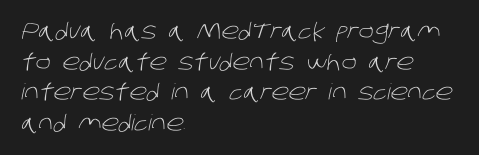
The image shows 22 px text type; set left-aligned, normal line spacing (1.39x), normal letter spacing, not underlined.
